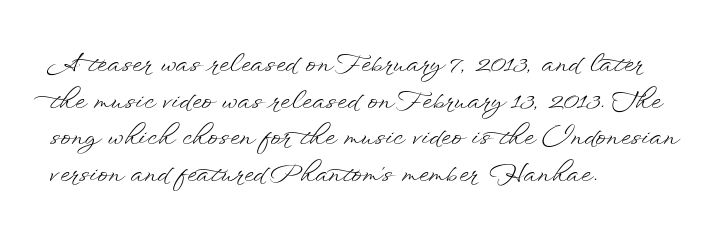
Weight: in the light-to-regular range. In CSS terms this would be text-align: left. Each new line begins a customary step beneath the previous one. Characters follow at the spacing the type designer built in.
